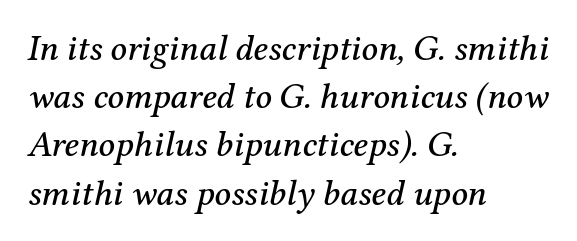
The image shows 36 px serif type, italic (leaning right); set left-aligned, normal line spacing (1.34x), normal letter spacing, not underlined; medium stroke contrast and a medium x-height.
